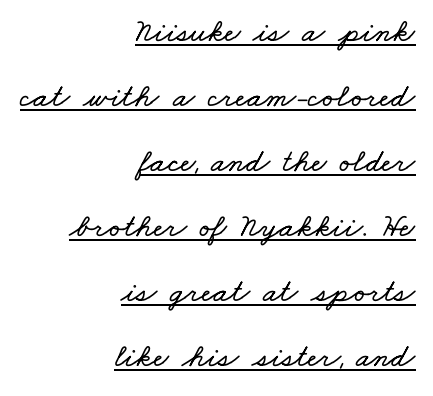
Each line of the rendering has a horizontal stroke beneath the glyphs. The passage is arranged like a letterhead date or caption credit — flush right. The gaps between neighbouring characters are ordinary and unremarkable. The lines are spread far apart with generous leading. Is this a fixed-width face? No — the glyphs have proportional, varying widths.
